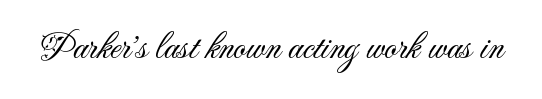
The image shows 38 px light sans-serif type; set normal letter spacing, not underlined; medium stroke contrast and a small x-height.
